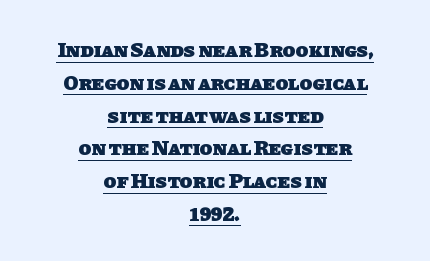
The image shows 21 px bold type; set centered, normal line spacing (1.56x), normal letter spacing, underlined.
